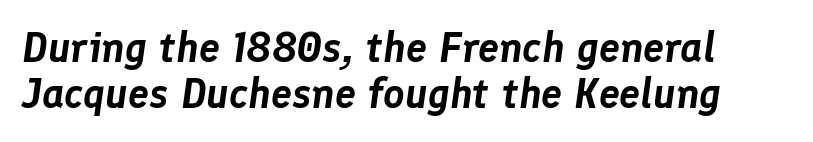
The image shows 42 px text type, italic (leaning right); set tight line spacing (1.1x), normal letter spacing, not underlined; low stroke contrast and a medium x-height.
